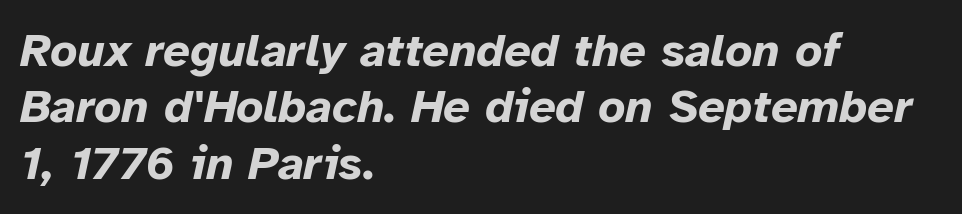
Q: Is the text bold? A: Yes.
Q: Is the text italic (slanted)? A: Yes, it leans right by about 12 degrees.
Q: Is the text underlined? A: No.
Q: How is the paragraph aligned? A: Left-aligned.
Q: Is the spacing between letters normal or unusually wide? A: Normal.
Q: Width (condensed, normal, or wide)? A: Normal.
Q: Stroke contrast? A: Low.
Q: x-height? A: Medium.
Q: Monospaced? A: No.
